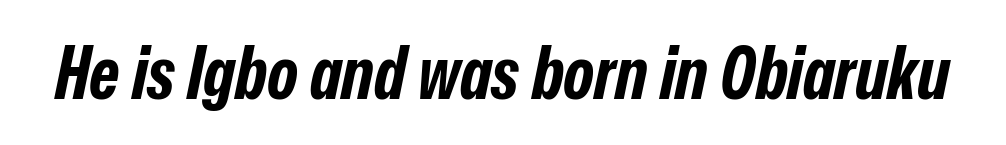
Q: Is the text bold? A: Yes.
Q: Is the text italic (slanted)? A: Yes, it leans right by about 12 degrees.
Q: Is the text underlined? A: No.
Q: Is the spacing between letters normal or unusually wide? A: Normal.
Q: Width (condensed, normal, or wide)? A: Condensed.
Q: Stroke contrast? A: Low.
Q: x-height? A: Medium.
Q: Monospaced? A: No.
